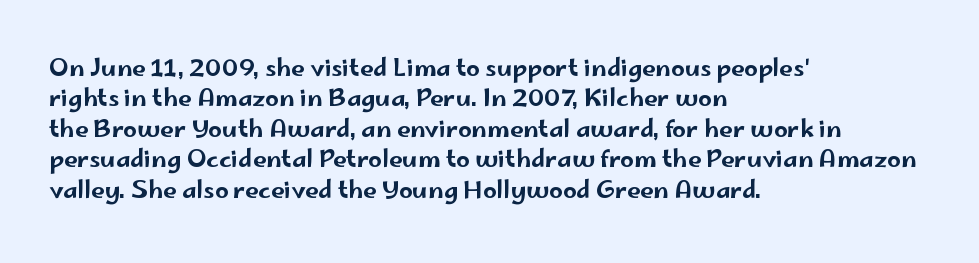
{"italic": "no", "underline": "no", "align": "left", "line_spacing": "normal", "line_spacing_ratio": 1.27, "letter_spacing": "normal", "letter_spacing_em": 0.0, "glyph_px": 24}
